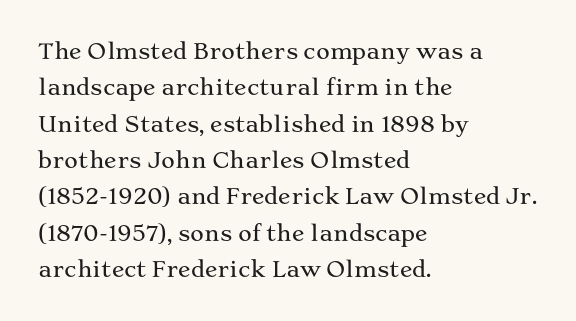
No word sits above an underline. This is the regular roman posture of the typeface. Nothing unusual about the tracking: characters are spaced as the font intends. Teacher's note: observe the even left margin — that is flush-left alignment.
